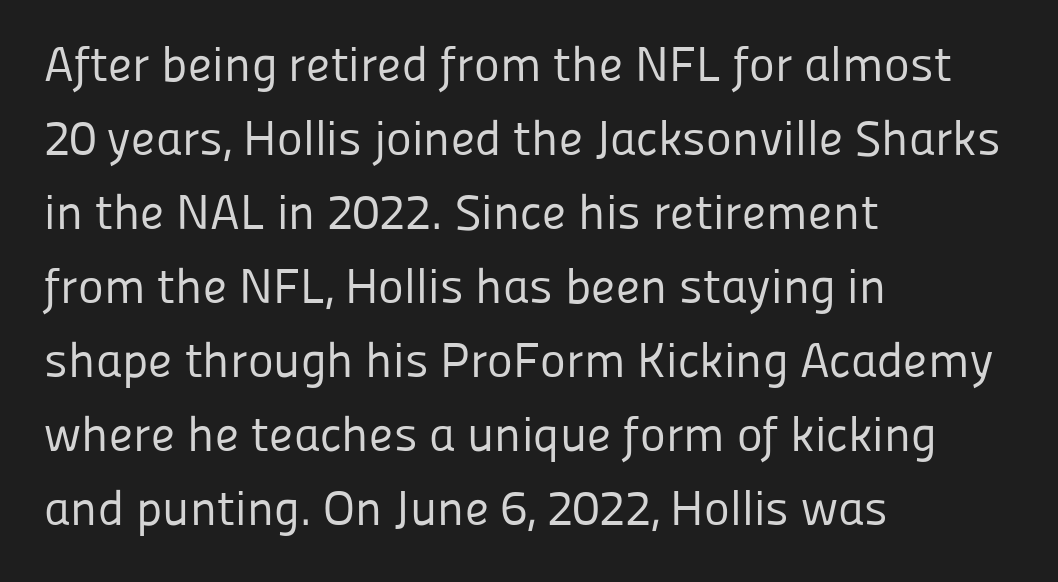
{"serif": "no", "italic": "no", "bold": "no", "weight": "regular", "width": "normal", "stroke_contrast": "low", "x_height": "medium", "monospaced": "no", "underline": "no", "align": "left", "line_spacing": "normal", "line_spacing_ratio": 1.51, "letter_spacing": "normal", "letter_spacing_em": 0.0, "glyph_px": 49}
